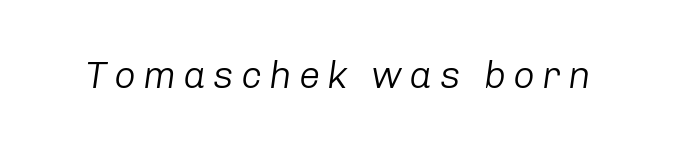
{"italic": "yes", "lean": "right", "slant_degrees": 8, "bold": "no", "weight": "light", "width": "normal", "stroke_contrast": "low", "x_height": "medium", "monospaced": "no", "underline": "no", "glyph_px": 38}
